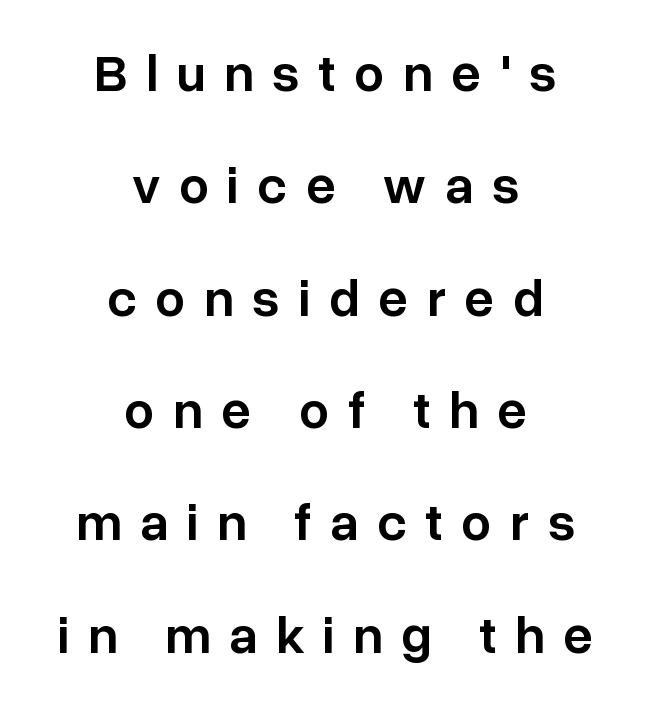
{"serif": "no", "italic": "no", "bold": "semi", "weight": "semibold", "width": "normal", "stroke_contrast": "low", "x_height": "medium", "monospaced": "no", "underline": "no", "align": "center", "line_spacing": "loose", "line_spacing_ratio": 2.12, "letter_spacing": "wide", "letter_spacing_em": 0.35, "glyph_px": 53}
